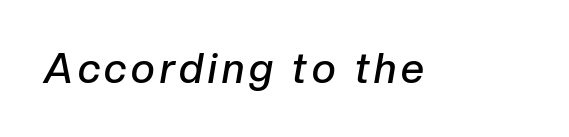
The image shows 41 px semibold type, italic (leaning right); set not underlined; low stroke contrast and a medium x-height.
